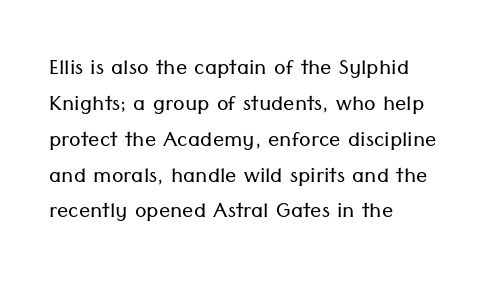
A sans-serif font was chosen for this passage. Underline: absent. Think of a printed novel: that variable character pitch is what you see here. The typography opts for an upright posture over an oblique one. One glance says typical: line gaps are just what's usual. The typeface has the unassuming heft of standard copy or less.
